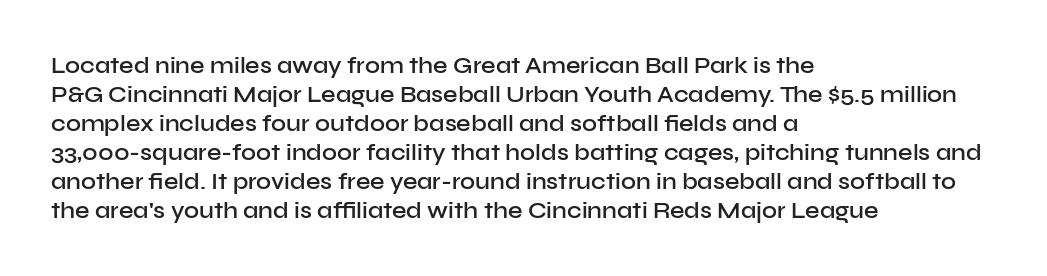
The image shows 23 px text type, upright; set left-aligned, normal line spacing (1.26x), normal letter spacing, not underlined.
